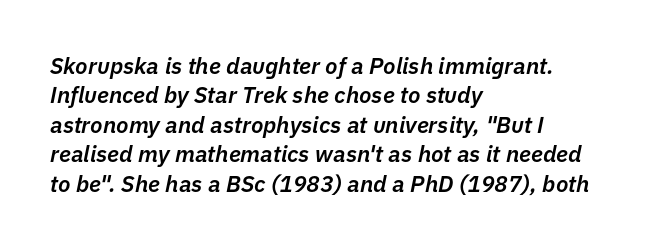
Q: Is the text bold? A: Semi-bold.
Q: Is the text italic (slanted)? A: Yes, it leans right by about 11 degrees.
Q: Is the text underlined? A: No.
Q: How is the paragraph aligned? A: Left-aligned.
Q: Is the spacing between letters normal or unusually wide? A: Normal.
Q: Is the spacing between lines tight, normal or loose? A: Normal.
